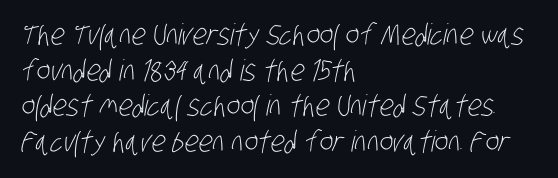
Grotesque or geometric, the face here clearly has no serifs. These lines keep a tight, regular rhythm from letter to letter. The letters advance in unequal steps, a hallmark of proportional type. Compared with a typical body face, this is equally light or lighter still. Anything drawn beneath the words? Only blank space.
